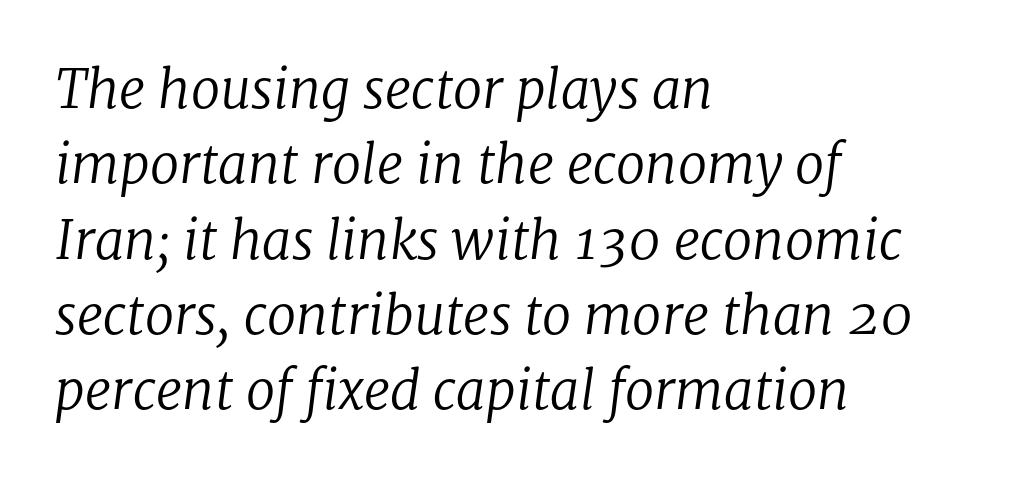
Q: Is the text bold? A: No.
Q: Is the text italic (slanted)? A: Yes, it leans right by about 8 degrees.
Q: Is the typeface a serif or a sans-serif typeface? A: Serif.
Q: Is the text underlined? A: No.
Q: How is the paragraph aligned? A: Left-aligned.
Q: Is the spacing between letters normal or unusually wide? A: Normal.
Q: Is the spacing between lines tight, normal or loose? A: Normal.
Q: Width (condensed, normal, or wide)? A: Normal.
Q: Stroke contrast? A: Low.
Q: x-height? A: Medium.
Q: Monospaced? A: No.
